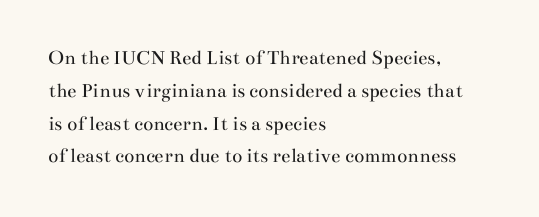
Q: Is the text bold? A: No.
Q: Is the text italic (slanted)? A: No, it is upright.
Q: Is the text underlined? A: No.
Q: How is the paragraph aligned? A: Left-aligned.
Q: Is the spacing between letters normal or unusually wide? A: Normal.
Q: Is the spacing between lines tight, normal or loose? A: Normal.
